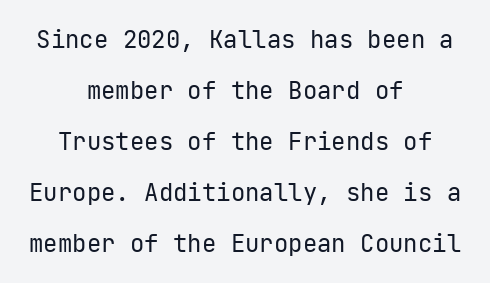
The image shows 24 px text type, upright; set centered, loose line spacing (2.12x), normal letter spacing, not underlined.
